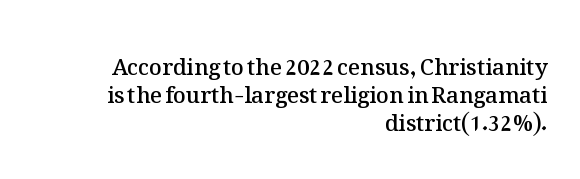
Evenly set lines give the paragraph a standard silhouette. No italicization has been applied; the sample stays upright. All the whitespace from short lines collects on the left. Tracking value appears to be zero — textbook default spacing. The area under the type is left untouched. Bold? Not quite — semibold, heavier than regular but stopping short.
